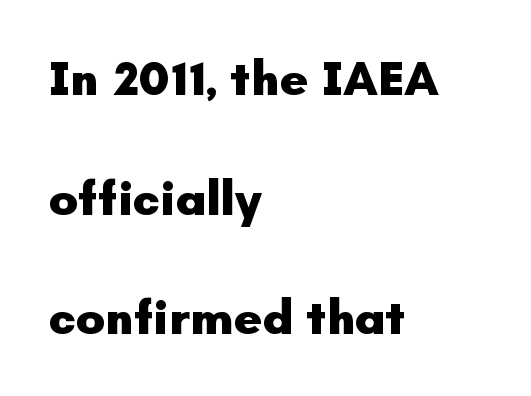
The image shows 49 px heavy sans-serif type, upright; set left-aligned, loose line spacing (2.44x), normal letter spacing, not underlined; low stroke contrast and a small x-height.
